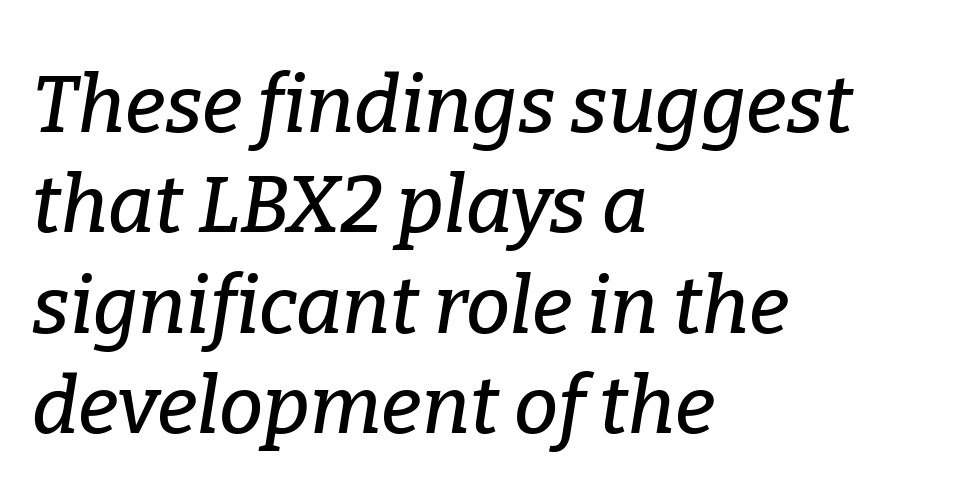
Q: Is the text italic (slanted)? A: Yes, it leans right by about 9 degrees.
Q: Is the typeface a serif or a sans-serif typeface? A: Serif.
Q: Is the text underlined? A: No.
Q: How is the paragraph aligned? A: Left-aligned.
Q: Is the spacing between letters normal or unusually wide? A: Normal.
Q: Is the spacing between lines tight, normal or loose? A: Normal.
Q: Width (condensed, normal, or wide)? A: Normal.
Q: Stroke contrast? A: Low.
Q: x-height? A: Medium.
Q: Monospaced? A: No.
